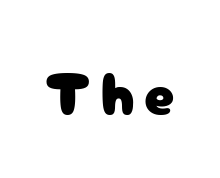
Underline: absent. This sample has the flowing, uneven cadence of proportional lettering. Posture: vertical. Observe the absence of serifs on each vertical stroke in this sample.
